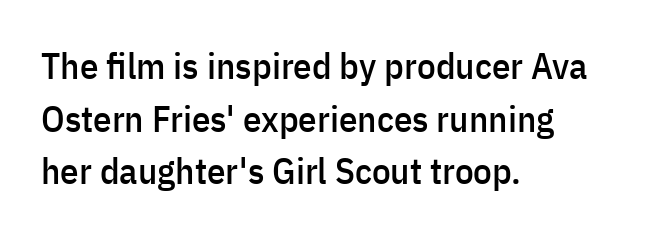
Q: Is the text italic (slanted)? A: No, it is upright.
Q: Is the typeface a serif or a sans-serif typeface? A: Sans-serif.
Q: Is the text underlined? A: No.
Q: How is the paragraph aligned? A: Left-aligned.
Q: Is the spacing between letters normal or unusually wide? A: Normal.
Q: Is the spacing between lines tight, normal or loose? A: Normal.
Q: Width (condensed, normal, or wide)? A: Condensed.
Q: Stroke contrast? A: Low.
Q: x-height? A: Medium.
Q: Monospaced? A: No.
